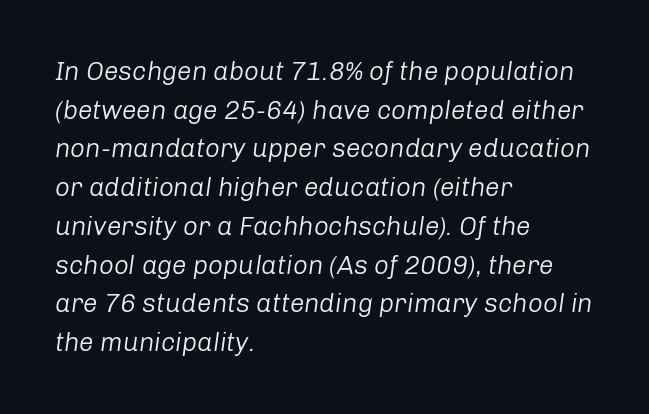
{"italic": "yes", "lean": "right", "slant_degrees": 8, "bold": "no", "underline": "no", "align": "left", "line_spacing": "normal", "line_spacing_ratio": 1.49, "letter_spacing": "normal", "letter_spacing_em": 0.0, "glyph_px": 26}
